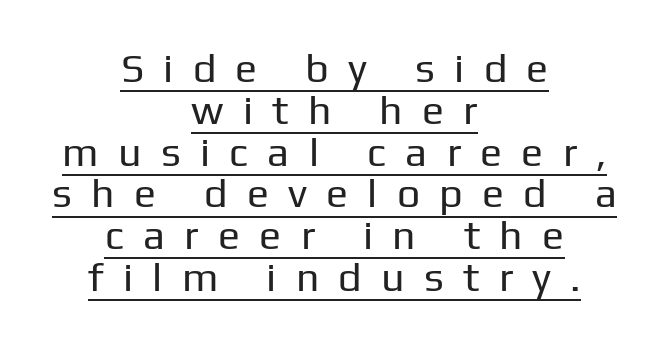
{"serif": "no", "italic": "no", "bold": "no", "weight": "regular", "width": "normal", "stroke_contrast": "low", "x_height": "medium", "monospaced": "no", "underline": "yes", "align": "center", "line_spacing": "tight", "line_spacing_ratio": 1.02, "letter_spacing": "wide", "letter_spacing_em": 0.47, "glyph_px": 41}
